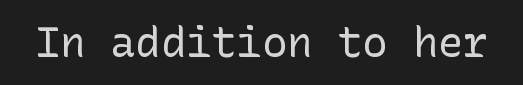
Q: Is the text bold? A: No.
Q: Is the text italic (slanted)? A: No, it is upright.
Q: Is the typeface a serif or a sans-serif typeface? A: Sans-serif.
Q: Is the text underlined? A: No.
Q: Is the spacing between letters normal or unusually wide? A: Normal.
Q: Width (condensed, normal, or wide)? A: Normal.
Q: Stroke contrast? A: Low.
Q: x-height? A: Medium.
